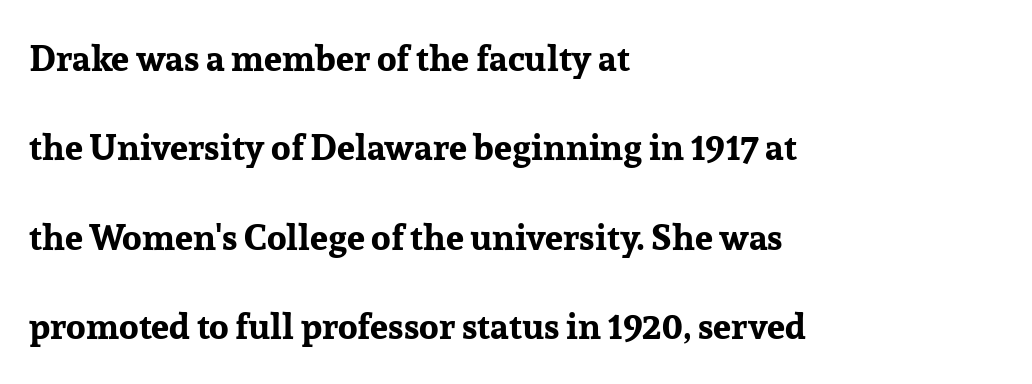
Old-style or modern, the face here clearly has serifs. This rendering uses left alignment, leaving the right contour irregular. Nope, not italic — everything's standing straight. The specimen omits any rule beneath the text block's lines. Notice how thick the strokes are: this is what a full bold looks like.
